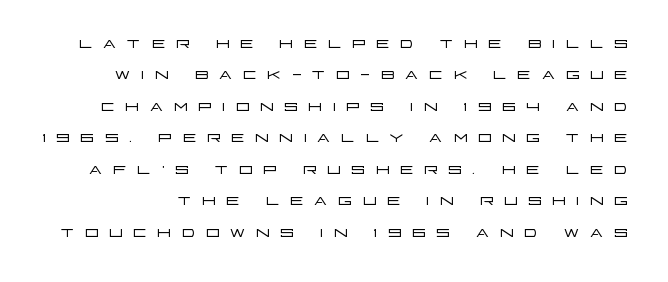
The image shows 22 px text type, upright; set normal line spacing (1.43x), unusually wide letter spacing (+0.43 em), not underlined.
